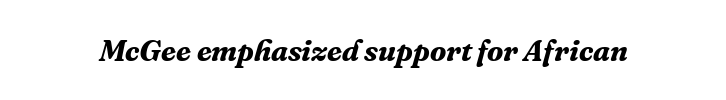
{"serif": "yes", "italic": "yes", "lean": "right", "slant_degrees": 16, "bold": "yes", "weight": "bold", "width": "normal", "stroke_contrast": "medium", "x_height": "medium", "monospaced": "no", "underline": "no", "letter_spacing": "normal", "letter_spacing_em": 0.0, "glyph_px": 30}
